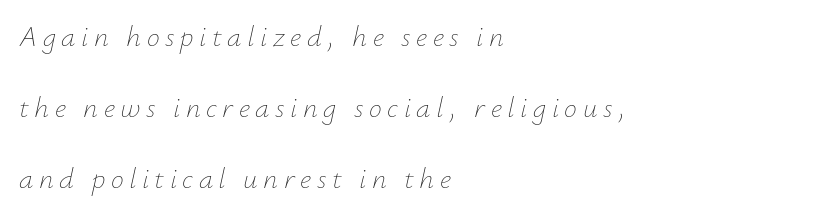
Q: Is the text bold? A: No.
Q: Is the text italic (slanted)? A: Yes, it leans right by about 12 degrees.
Q: Is the text underlined? A: No.
Q: How is the paragraph aligned? A: Left-aligned.
Q: Is the spacing between lines tight, normal or loose? A: Loose.
Q: Width (condensed, normal, or wide)? A: Normal.
Q: Stroke contrast? A: Low.
Q: x-height? A: Small.
Q: Monospaced? A: No.
